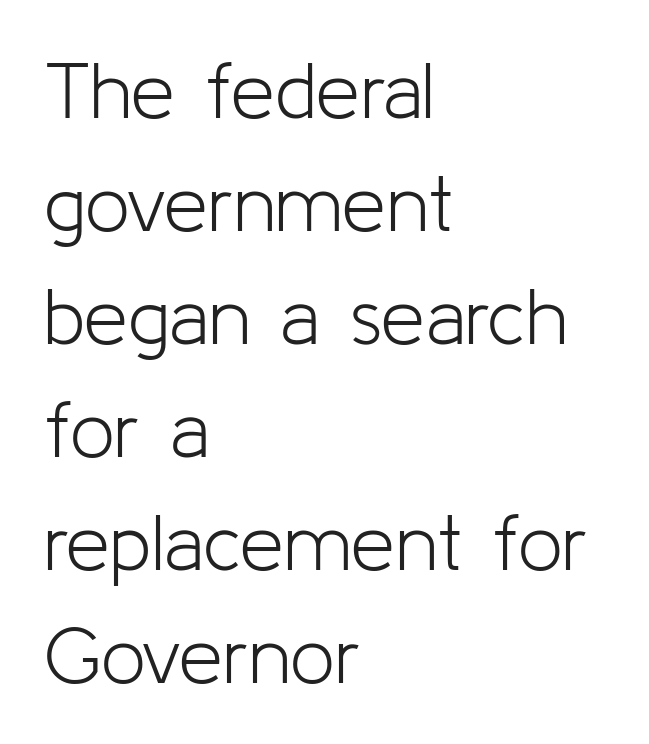
The image shows 79 px light sans-serif type, upright; set left-aligned, normal line spacing (1.43x), normal letter spacing, not underlined; low stroke contrast and a medium x-height.
